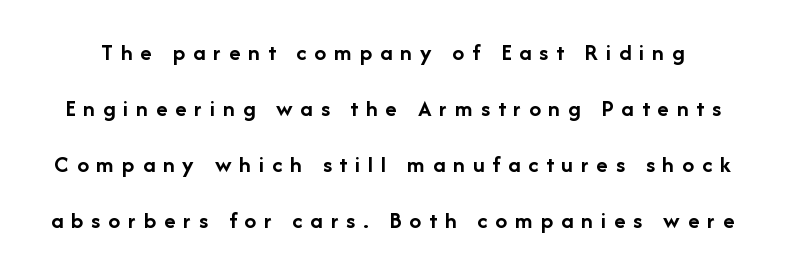
Anything drawn beneath the words? Only blank space. I'd describe the lettering as bold — thick and assertive. In terms of posture, this sample is upright. Here the glyphs are tracked loosely, breaking word shapes into spaced letters.
